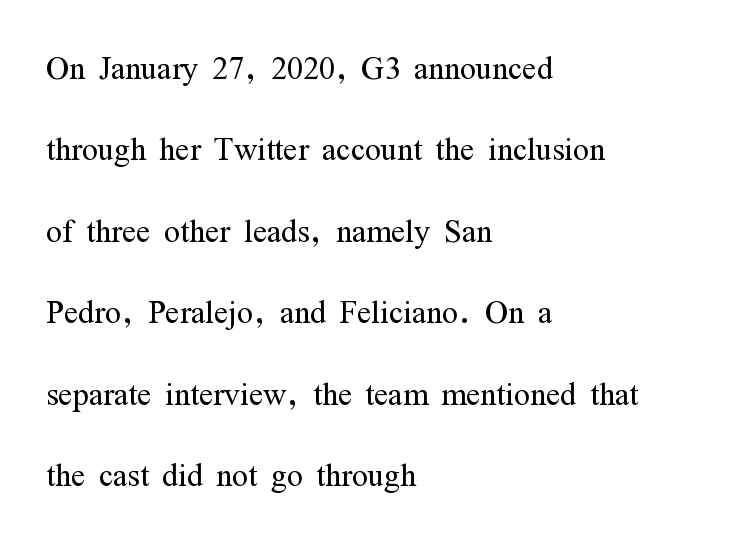
Q: Is the text bold? A: No.
Q: Is the text italic (slanted)? A: No, it is upright.
Q: Is the typeface a serif or a sans-serif typeface? A: Serif.
Q: Is the text underlined? A: No.
Q: How is the paragraph aligned? A: Left-aligned.
Q: Is the spacing between letters normal or unusually wide? A: Normal.
Q: Is the spacing between lines tight, normal or loose? A: Loose.
Q: Width (condensed, normal, or wide)? A: Condensed.
Q: Stroke contrast? A: Medium.
Q: x-height? A: Medium.
Q: Monospaced? A: No.
